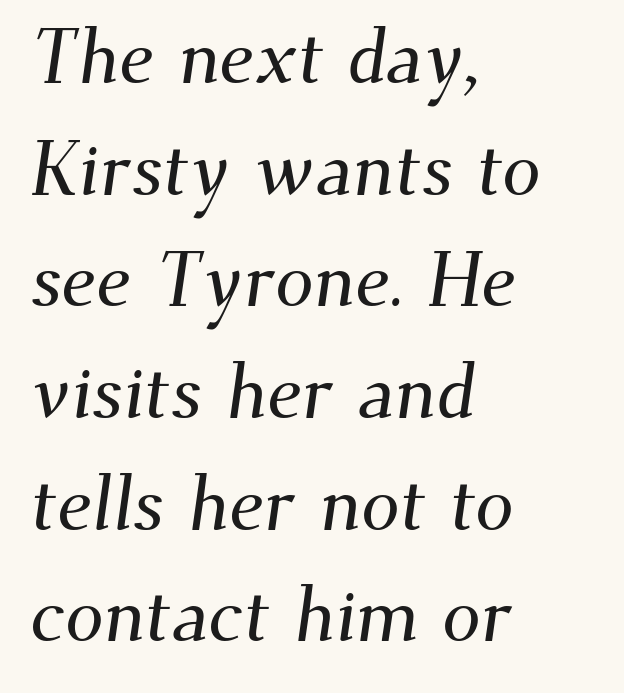
The image shows 77 px serif type; set left-aligned, normal line spacing (1.45x), normal letter spacing, not underlined; medium stroke contrast and a small x-height.
